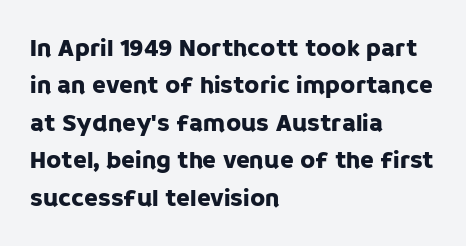
Q: Is the text italic (slanted)? A: No, it is upright.
Q: Is the text underlined? A: No.
Q: How is the paragraph aligned? A: Left-aligned.
Q: Is the spacing between letters normal or unusually wide? A: Normal.
Q: Is the spacing between lines tight, normal or loose? A: Normal.
